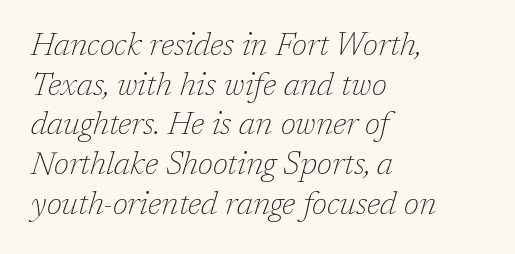
Q: Is the text bold? A: No.
Q: Is the text italic (slanted)? A: Yes, it leans right by about 17 degrees.
Q: Is the typeface a serif or a sans-serif typeface? A: Serif.
Q: Is the text underlined? A: No.
Q: How is the paragraph aligned? A: Left-aligned.
Q: Is the spacing between letters normal or unusually wide? A: Normal.
Q: Width (condensed, normal, or wide)? A: Normal.
Q: Stroke contrast? A: Low.
Q: x-height? A: Medium.
Q: Monospaced? A: No.
